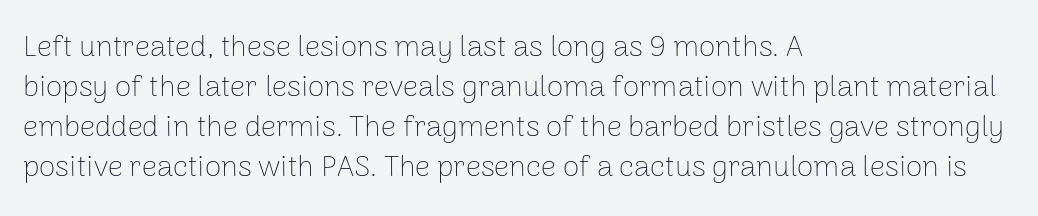
The image shows 30 px thin sans-serif type, upright; set left-aligned, normal line spacing (1.33x), normal letter spacing, not underlined; low stroke contrast and a medium x-height.
